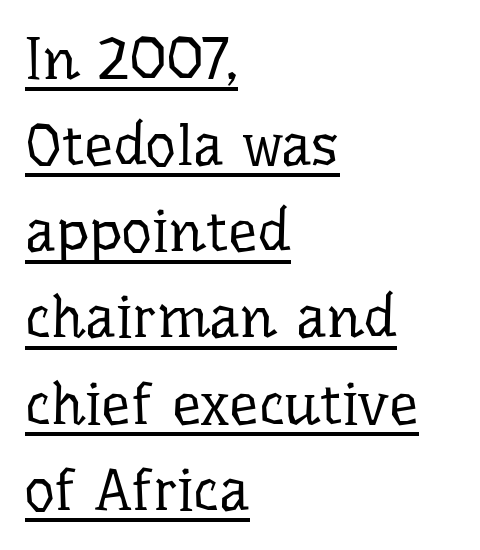
{"serif": "yes", "italic": "no", "bold": "no", "weight": "regular", "width": "normal", "stroke_contrast": "low", "x_height": "medium", "monospaced": "no", "underline": "yes", "align": "left", "line_spacing": "normal", "line_spacing_ratio": 1.46, "letter_spacing": "normal", "letter_spacing_em": 0.0, "glyph_px": 59}
